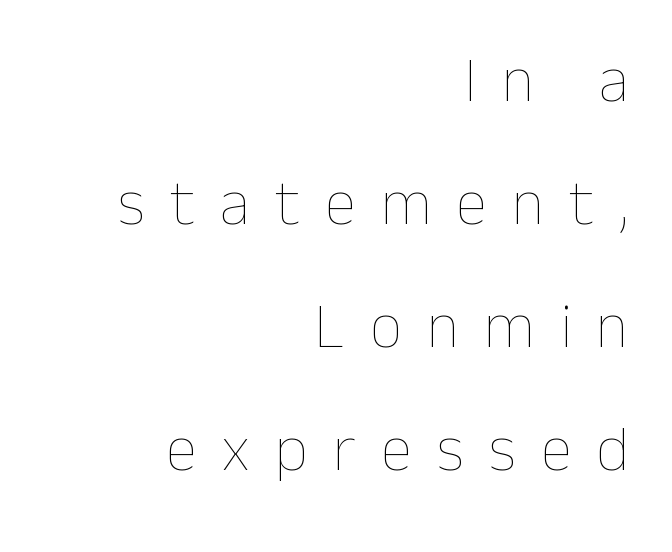
Q: Is the text bold? A: No.
Q: Is the text italic (slanted)? A: No, it is upright.
Q: Is the text underlined? A: No.
Q: How is the paragraph aligned? A: Right-aligned.
Q: Is the spacing between letters normal or unusually wide? A: Unusually wide.
Q: Is the spacing between lines tight, normal or loose? A: Loose.
Q: Width (condensed, normal, or wide)? A: Normal.
Q: Stroke contrast? A: Low.
Q: x-height? A: Medium.
Q: Monospaced? A: No.
